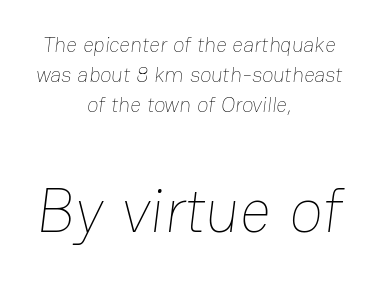
Q: Is the text bold? A: No.
Q: Is the text underlined? A: No.
Q: How is the paragraph aligned? A: Centered.
Q: Is the spacing between letters normal or unusually wide? A: Normal.
Q: Is the spacing between lines tight, normal or loose? A: Normal.
Q: Which block of text is set in a larger size, the first (top) or the second (bottom)? A: The second (bottom) one.
Q: Width (condensed, normal, or wide)? A: Normal.
Q: Stroke contrast? A: Low.
Q: x-height? A: Medium.
Q: Monospaced? A: No.
